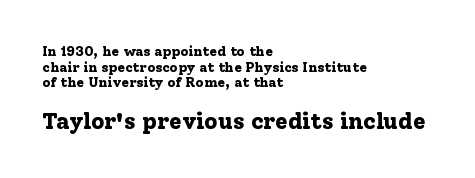
The image shows 23 px bold type, upright; set left-aligned, tight line spacing (1.11x), normal letter spacing, not underlined; the second (bottom) block is 1.64x larger.
